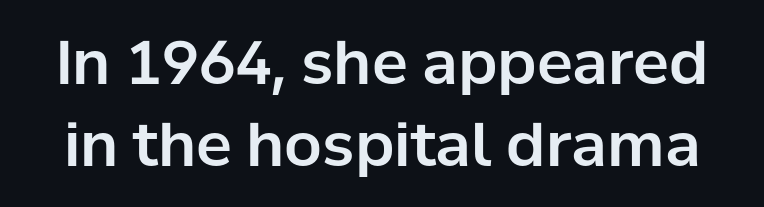
Q: Is the text italic (slanted)? A: No, it is upright.
Q: Is the typeface a serif or a sans-serif typeface? A: Sans-serif.
Q: Is the text underlined? A: No.
Q: Is the spacing between letters normal or unusually wide? A: Normal.
Q: Is the spacing between lines tight, normal or loose? A: Normal.
Q: Width (condensed, normal, or wide)? A: Normal.
Q: Stroke contrast? A: Low.
Q: x-height? A: Medium.
Q: Monospaced? A: No.
